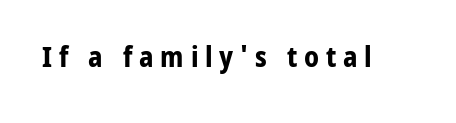
The image shows 28 px bold sans-serif type, upright; set unusually wide letter spacing (+0.24 em), not underlined; low stroke contrast and a medium x-height.
